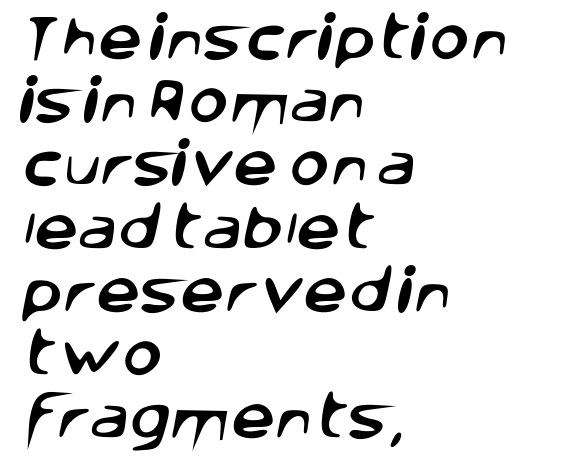
Reading down the column, the eye jumps a familiar distance to each next line. Type style note: lacks serifs. Varying glyph widths throughout — classic text-font behaviour. The rag falls on the right side of this text block.
